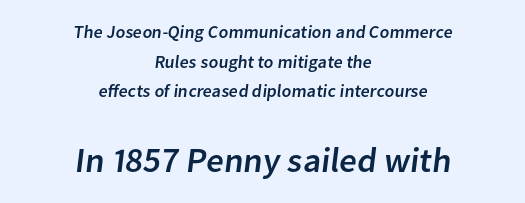
The image shows 35 px sans-serif type; set centered, normal line spacing (1.65x), normal letter spacing, not underlined; the second (bottom) block is 1.94x larger; low stroke contrast and a medium x-height.
